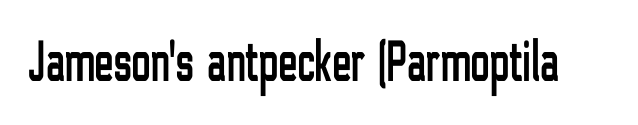
The specimen reads as upright at a glance. Words appear dense and cohesive because spacing is normal. A bare baseline throughout the passage. Proportional: the letters do not fall into vertical columns. A typesetter would label this face a sans.
